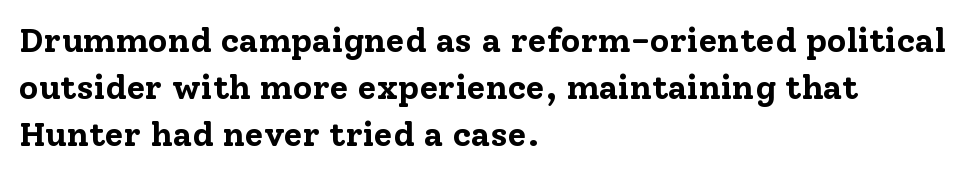
Q: Is the text bold? A: Yes.
Q: Is the text italic (slanted)? A: No, it is upright.
Q: Is the typeface a serif or a sans-serif typeface? A: Serif.
Q: Is the text underlined? A: No.
Q: How is the paragraph aligned? A: Left-aligned.
Q: Is the spacing between letters normal or unusually wide? A: Normal.
Q: Is the spacing between lines tight, normal or loose? A: Normal.
Q: Width (condensed, normal, or wide)? A: Normal.
Q: Stroke contrast? A: Low.
Q: x-height? A: Medium.
Q: Monospaced? A: No.
